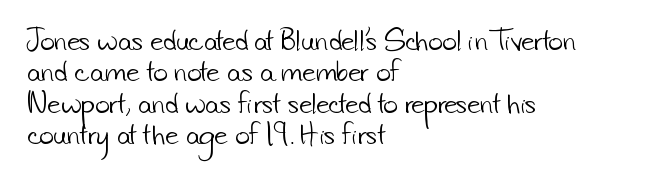
Q: Is the text bold? A: No.
Q: Is the text underlined? A: No.
Q: How is the paragraph aligned? A: Left-aligned.
Q: Is the spacing between letters normal or unusually wide? A: Normal.
Q: Is the spacing between lines tight, normal or loose? A: Normal.
